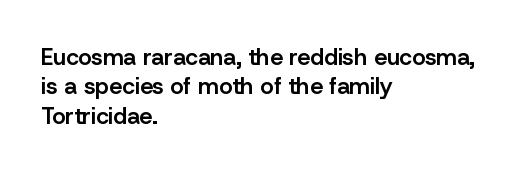
Q: Is the text bold? A: Semi-bold.
Q: Is the text italic (slanted)? A: No, it is upright.
Q: Is the text underlined? A: No.
Q: How is the paragraph aligned? A: Left-aligned.
Q: Is the spacing between letters normal or unusually wide? A: Normal.
Q: Is the spacing between lines tight, normal or loose? A: Normal.
